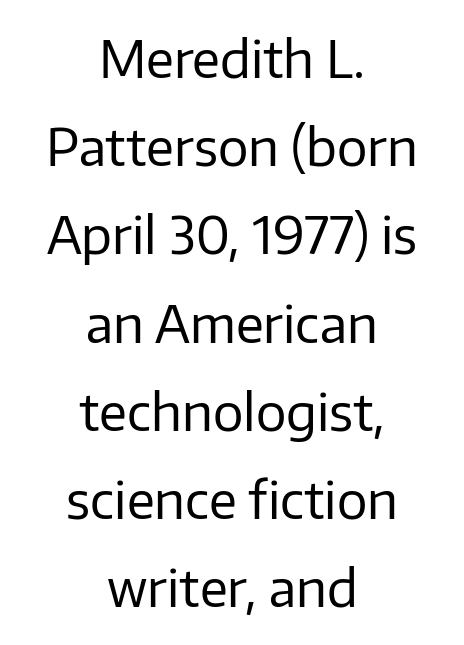
A student would call this center alignment; a typographer would say set centered. Tracking here is standard; glyphs follow each other at the usual distance. Italic? Not at all — the glyphs are vertical. The designer went with a sans here, leaving each stem footless. The letters advance in unequal steps, a hallmark of proportional type.
